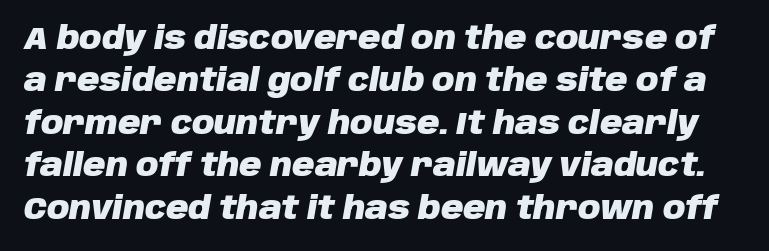
Q: Is the text bold? A: Yes.
Q: Is the text italic (slanted)? A: Yes, it leans right by about 10 degrees.
Q: Is the text underlined? A: No.
Q: Is the spacing between letters normal or unusually wide? A: Normal.
Q: Is the spacing between lines tight, normal or loose? A: Normal.
Q: Width (condensed, normal, or wide)? A: Normal.
Q: Stroke contrast? A: Low.
Q: x-height? A: Large.
Q: Monospaced? A: No.
